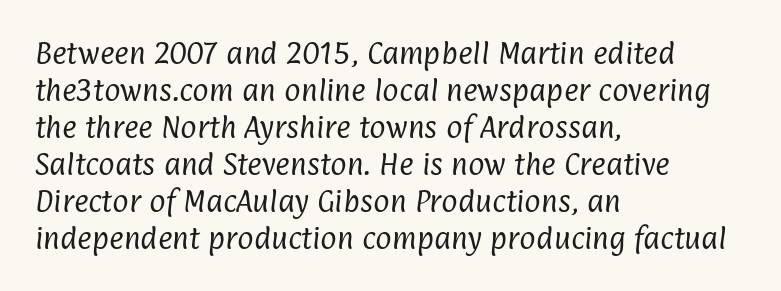
Q: Is the text bold? A: No.
Q: Is the text underlined? A: No.
Q: How is the paragraph aligned? A: Left-aligned.
Q: Is the spacing between letters normal or unusually wide? A: Normal.
Q: Is the spacing between lines tight, normal or loose? A: Normal.
